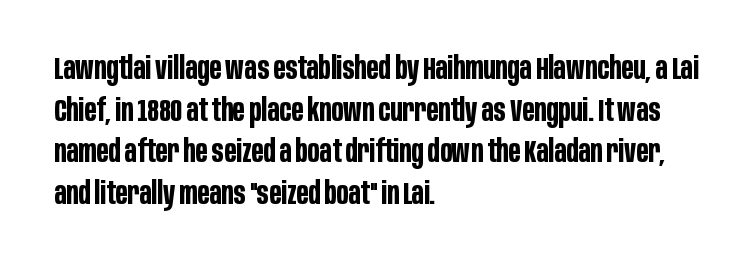
{"serif": "no", "italic": "no", "bold": "yes", "weight": "bold", "width": "condensed", "stroke_contrast": "low", "x_height": "large", "monospaced": "no", "underline": "no", "align": "left", "line_spacing": "normal", "line_spacing_ratio": 1.34, "letter_spacing": "normal", "letter_spacing_em": 0.0, "glyph_px": 31}
